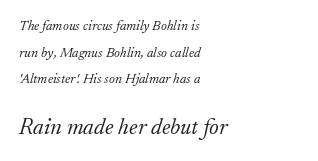
Weight: in the light-to-regular range. Visually the block forms a straight wall on the left and a jagged coastline on the right. Rule under the text: the space is simply empty. The rendering uses a large line-height, opening up the rows. A typesetter would call this zero additional tracking.
